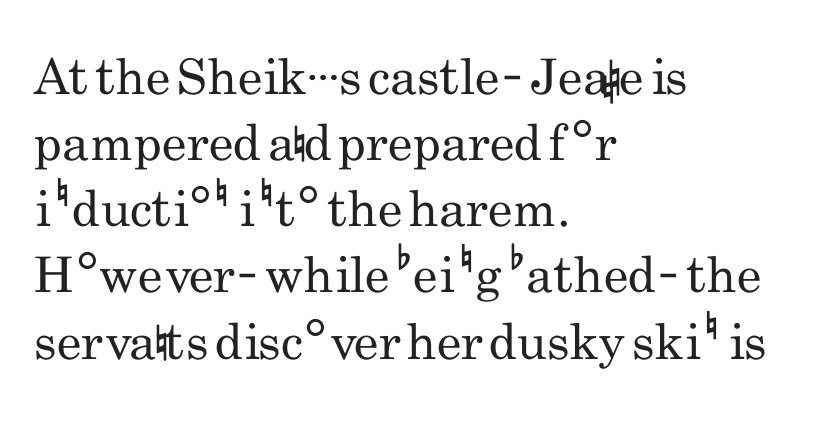
Does the type have serifs? No, each stem ends abruptly. Summary of weight: not heavy and not bold. Leftover space on each line is placed entirely after the last word. This sample uses plain, unmodified letter spacing.
